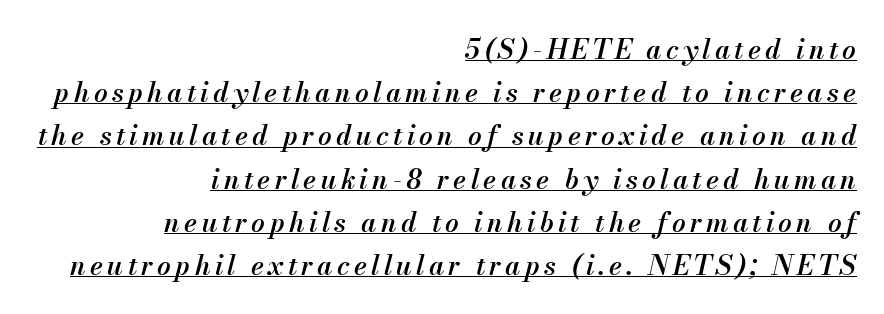
Compared with a flush-left layout, this one pins lines to the opposite, right side. Notice how the stems are inclined rather than vertical — that's the hallmark of italics. As a designer I'd log this as weight 600, semibold. The lines sit at an ordinary, default distance from one another. The lettering is marked with a stroke running underneath it.
